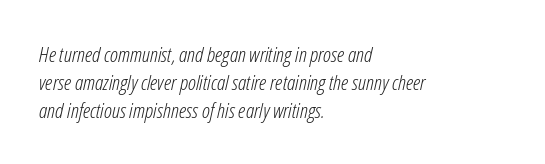
{"italic": "yes", "lean": "right", "slant_degrees": 12, "bold": "no", "underline": "no", "align": "left", "line_spacing": "normal", "line_spacing_ratio": 1.33, "letter_spacing": "normal", "letter_spacing_em": 0.0, "glyph_px": 21}
